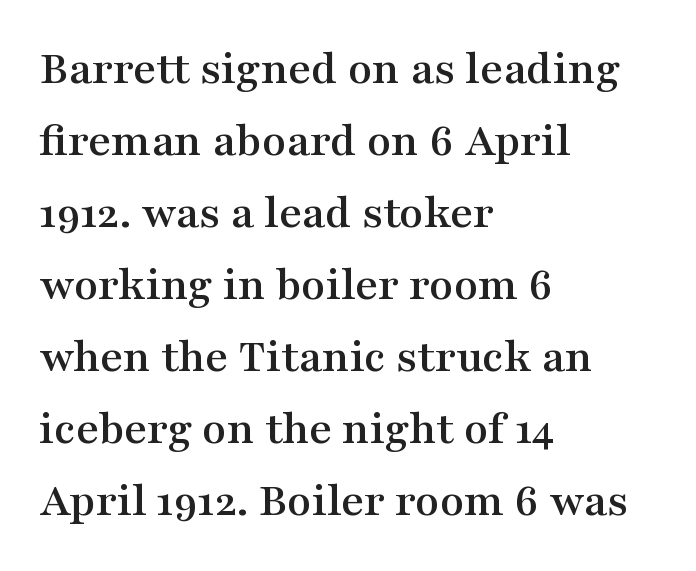
The image shows 49 px wide serif type, upright; set left-aligned, normal line spacing (1.47x), normal letter spacing, not underlined; medium stroke contrast and a medium x-height.
